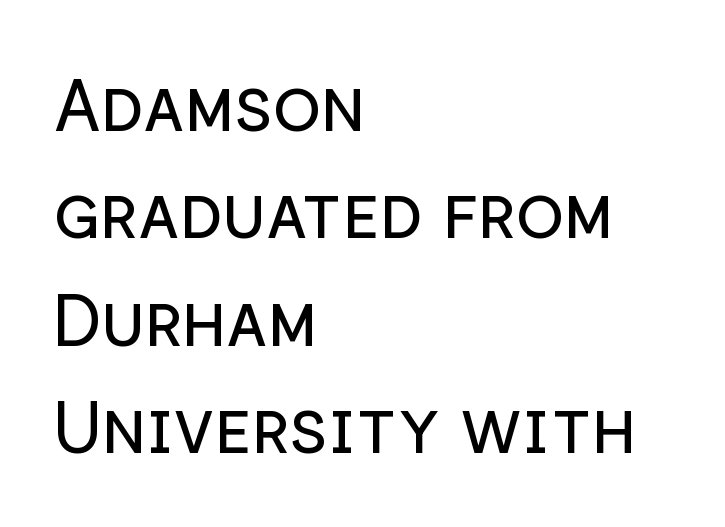
{"serif": "no", "italic": "no", "bold": "no", "weight": "regular", "width": "normal", "stroke_contrast": "low", "x_height": "medium", "monospaced": "no", "underline": "no", "align": "left", "line_spacing": "normal", "line_spacing_ratio": 1.49, "letter_spacing": "normal", "letter_spacing_em": 0.0, "glyph_px": 72}
